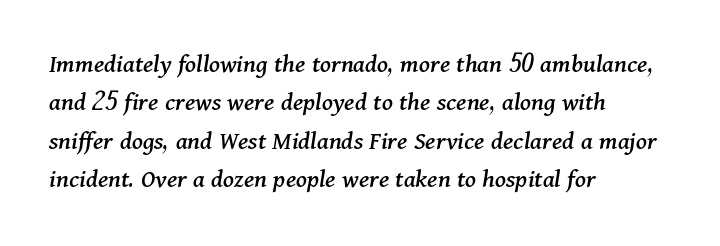
The image shows 27 px text type, italic (leaning right); set left-aligned, normal line spacing (1.42x), normal letter spacing, not underlined.
